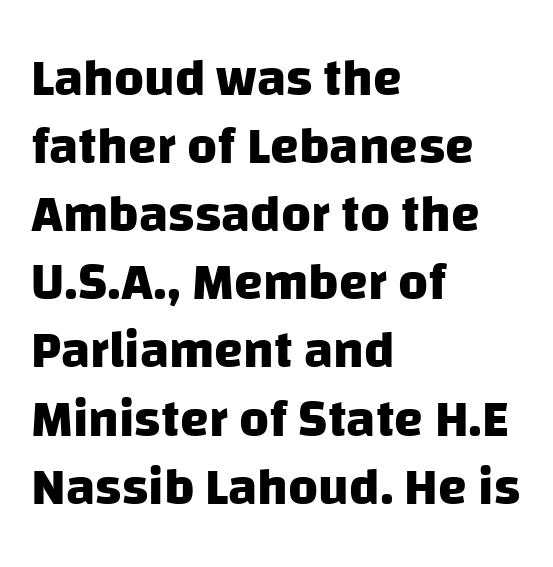
Successive baselines arrive at the customary interval. The letters advance in unequal steps, a hallmark of proportional type. What stands out about the letter spacing? Nothing — it is the standard amount. The glyphs in this specimen are sans serif. Honestly, there is no underline to notice here at all.
